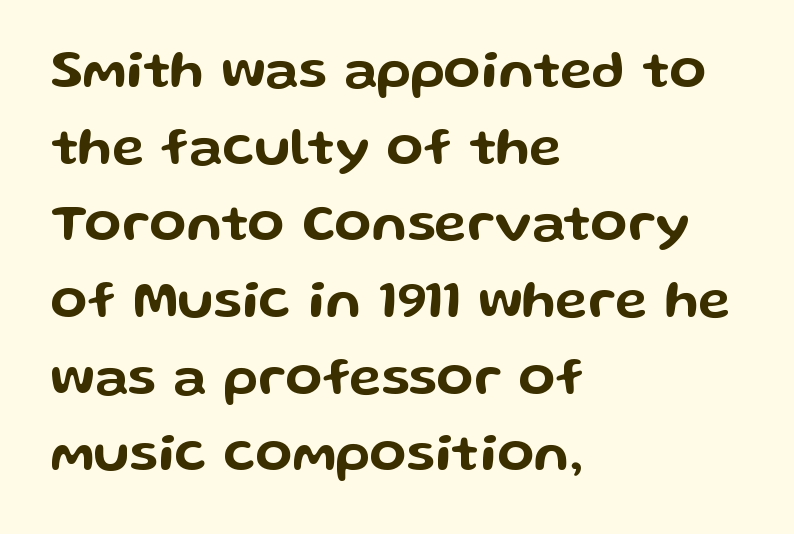
The image shows 54 px wide sans-serif type, upright; set left-aligned, normal line spacing (1.42x), normal letter spacing, not underlined; low stroke contrast and a medium x-height.
